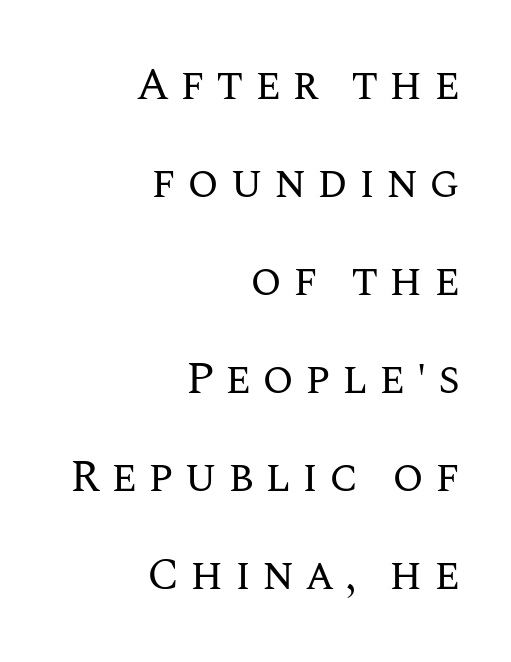
The image shows 45 px regular-weight type, upright; set right-aligned, loose line spacing (2.18x), unusually wide letter spacing (+0.24 em), not underlined; medium stroke contrast and a large x-height.
